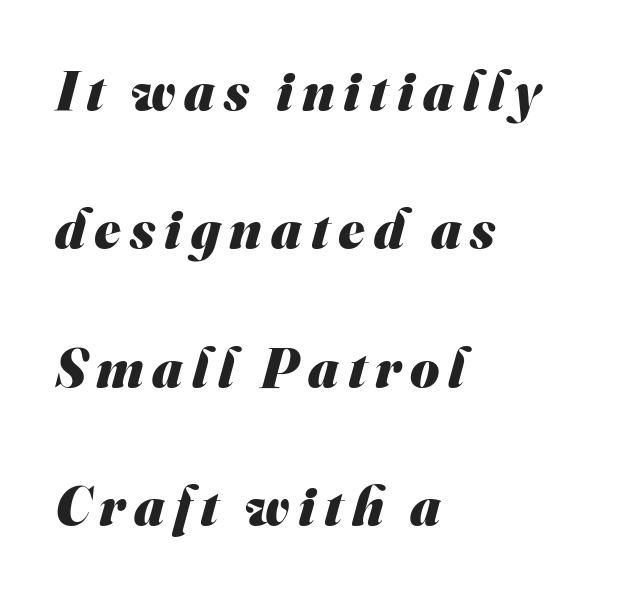
{"serif": "no", "bold": "yes", "weight": "heavy", "width": "normal", "stroke_contrast": "medium", "x_height": "small", "monospaced": "no", "underline": "no", "align": "left", "line_spacing": "loose", "line_spacing_ratio": 2.47, "glyph_px": 56}
